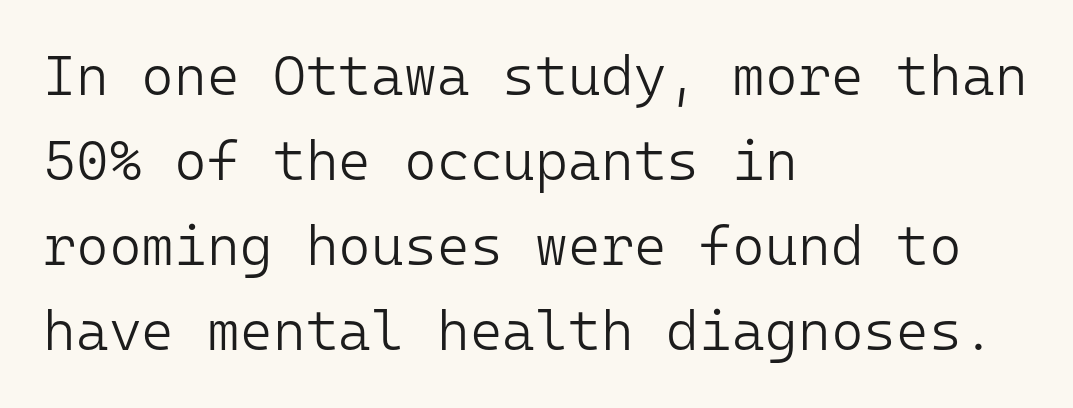
Successive baselines arrive at the customary interval. The space beneath each line is pristine and unruled. Here the designer chose a console-style face with uniform glyph widths. Is the block centered? No — it sits flush against the left margin. Vertical strokes here are truly vertical.
